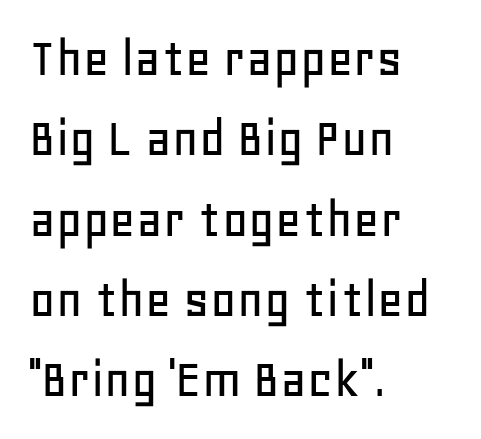
The passage shown stacks its lines at a standard gap. The typeface chosen for these lines omits serifs. Each letter keeps its own natural width here, so spacing adapts to shape. The gaps between neighbouring characters are ordinary and unremarkable.
